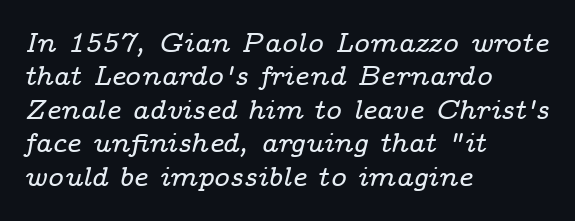
Q: Is the text italic (slanted)? A: Yes, it leans right by about 14 degrees.
Q: Is the text underlined? A: No.
Q: How is the paragraph aligned? A: Left-aligned.
Q: Is the spacing between letters normal or unusually wide? A: Normal.
